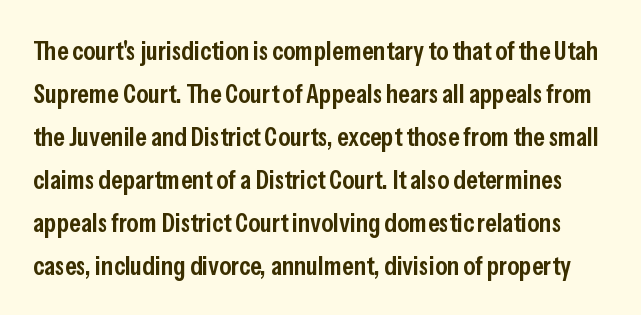
The area under the type is left untouched. Style check: upright. The lines sit at an ordinary, default distance from one another. Stroke thickness is moderately raised; the sample reads as semibold. The letters sit at their default tracking, neither squeezed nor spread.
